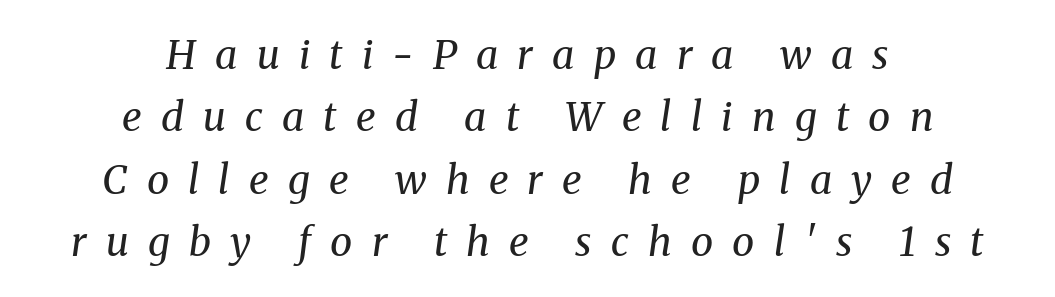
{"serif": "yes", "italic": "yes", "lean": "right", "slant_degrees": 8, "bold": "no", "weight": "regular", "width": "normal", "stroke_contrast": "medium", "x_height": "medium", "monospaced": "no", "underline": "no", "align": "center", "line_spacing": "normal", "line_spacing_ratio": 1.56, "letter_spacing": "wide", "letter_spacing_em": 0.48, "glyph_px": 40}
